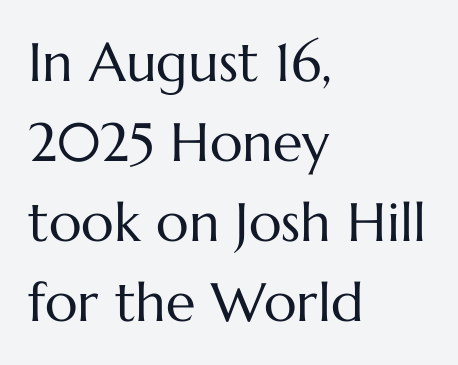
The image shows 54 px regular-weight type, upright; set left-aligned, normal line spacing (1.48x), normal letter spacing, not underlined; medium stroke contrast and a medium x-height.
